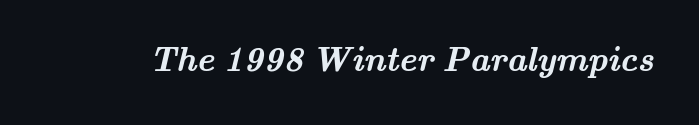
{"serif": "yes", "bold": "yes", "weight": "semibold", "width": "wide", "stroke_contrast": "medium", "x_height": "small", "monospaced": "no", "underline": "no", "letter_spacing": "normal", "letter_spacing_em": 0.0, "glyph_px": 34}
